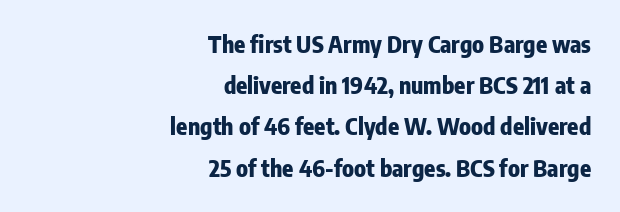
Q: Is the text bold? A: Yes.
Q: Is the text italic (slanted)? A: No, it is upright.
Q: Is the text underlined? A: No.
Q: How is the paragraph aligned? A: Right-aligned.
Q: Is the spacing between letters normal or unusually wide? A: Normal.
